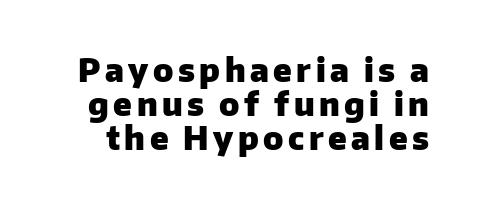
{"serif": "no", "italic": "no", "bold": "yes", "weight": "heavy", "width": "normal", "stroke_contrast": "low", "x_height": "medium", "monospaced": "no", "underline": "no", "line_spacing": "tight", "line_spacing_ratio": 1.06, "glyph_px": 32}
